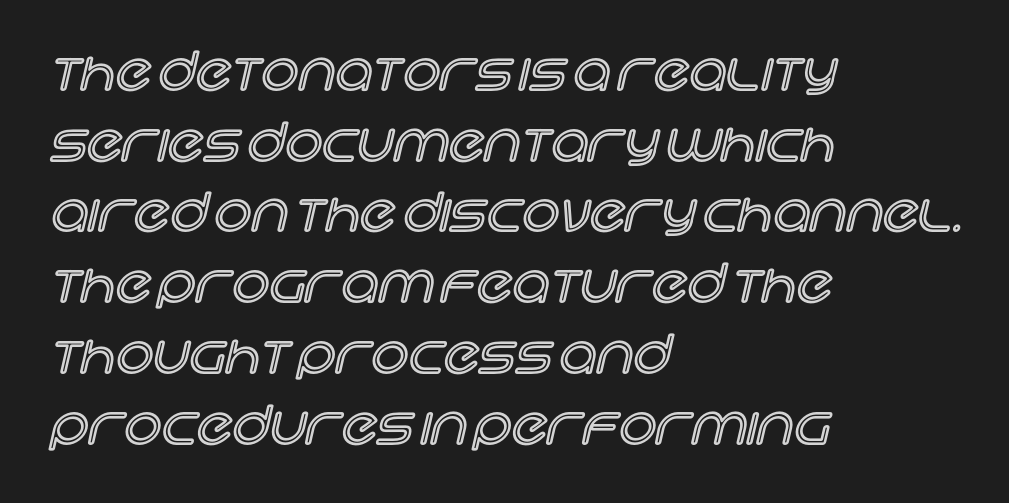
The image shows 52 px text type; set left-aligned, normal line spacing (1.36x), normal letter spacing, not underlined; a large x-height.
